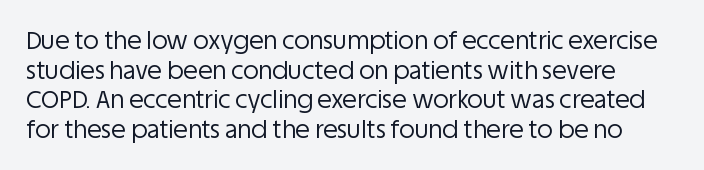
{"italic": "no", "bold": "no", "underline": "no", "line_spacing_ratio": 1.23, "letter_spacing": "normal", "letter_spacing_em": 0.0, "glyph_px": 24}
